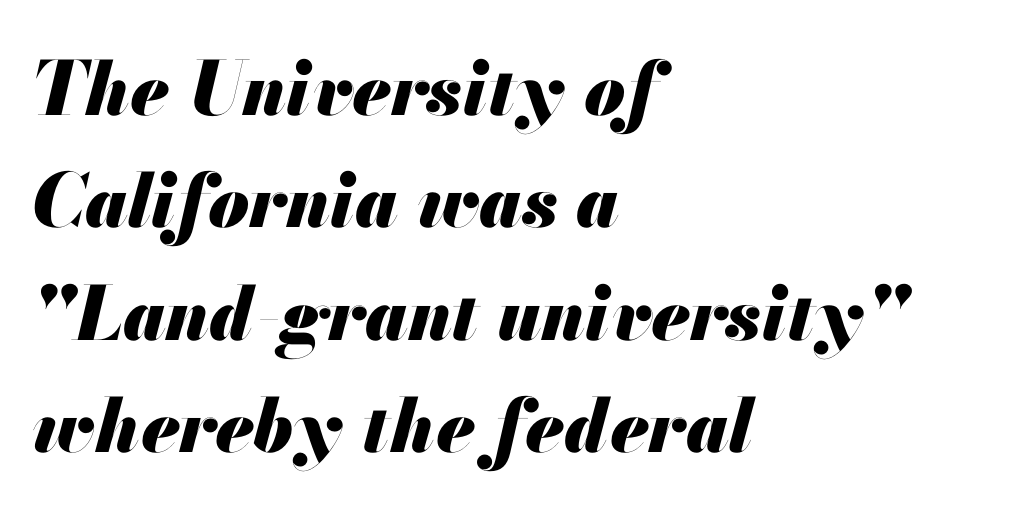
Q: Is the text bold? A: Yes.
Q: Is the text italic (slanted)? A: Yes, it leans right by about 13 degrees.
Q: Is the text underlined? A: No.
Q: How is the paragraph aligned? A: Left-aligned.
Q: Is the spacing between letters normal or unusually wide? A: Normal.
Q: Is the spacing between lines tight, normal or loose? A: Normal.
Q: Width (condensed, normal, or wide)? A: Normal.
Q: Stroke contrast? A: Medium.
Q: x-height? A: Small.
Q: Monospaced? A: No.
